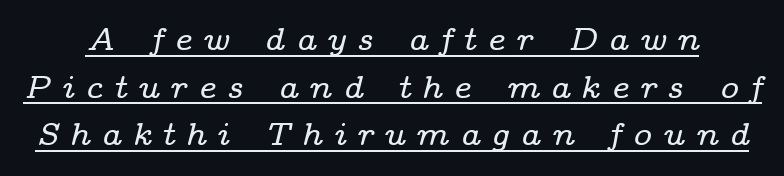
{"serif": "yes", "italic": "yes", "lean": "right", "slant_degrees": 14, "width": "wide", "stroke_contrast": "low", "x_height": "medium", "monospaced": "no", "underline": "yes", "line_spacing": "normal", "line_spacing_ratio": 1.49, "letter_spacing": "wide", "letter_spacing_em": 0.34, "glyph_px": 32}
